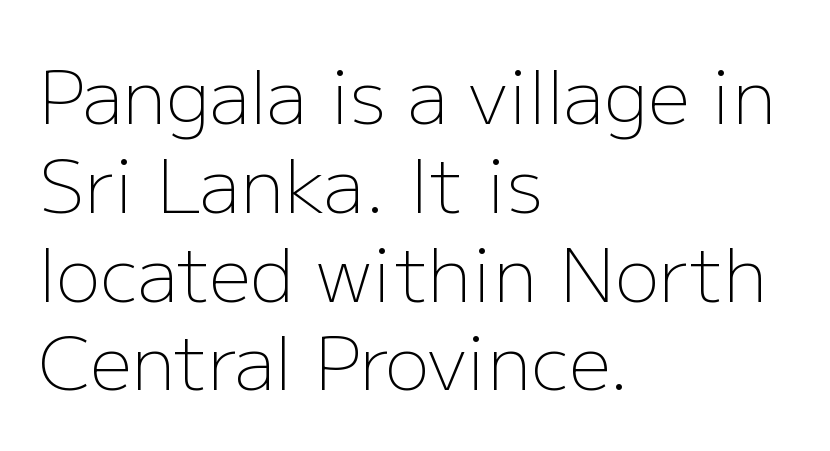
Caption: face not bold, strokes unweighted. The typesetter chose a ragged-right arrangement here. Unmarked baselines from the first word to the last. No feet cap the strokes, marking this as sans-serif type. Character widths vary here, with narrow letters taking less room than wide ones. Quick note: not italic, upright.
